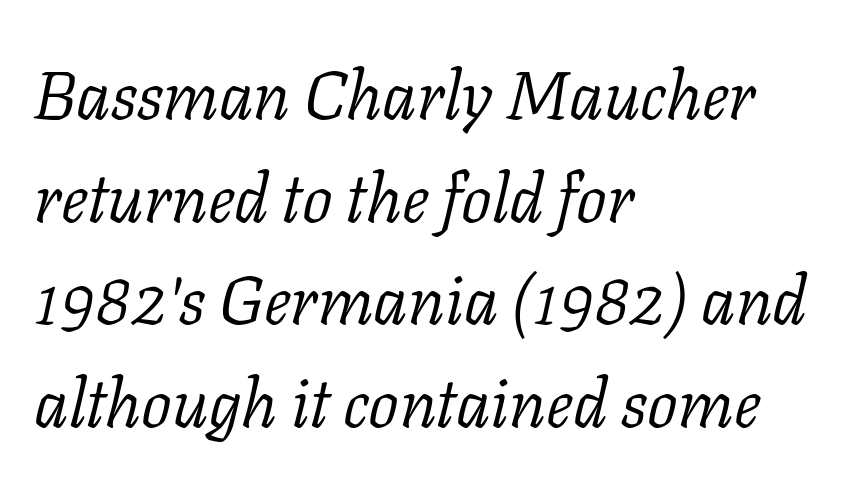
The image shows 68 px light serif type, italic (leaning right); set left-aligned, normal line spacing (1.51x), normal letter spacing, not underlined; low stroke contrast and a medium x-height.
